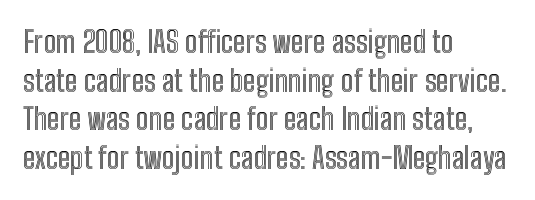
Q: Is the text italic (slanted)? A: No, it is upright.
Q: Is the text underlined? A: No.
Q: How is the paragraph aligned? A: Left-aligned.
Q: Is the spacing between letters normal or unusually wide? A: Normal.
Q: Is the spacing between lines tight, normal or loose? A: Normal.
Q: Width (condensed, normal, or wide)? A: Condensed.
Q: x-height? A: Medium.
Q: Monospaced? A: No.
